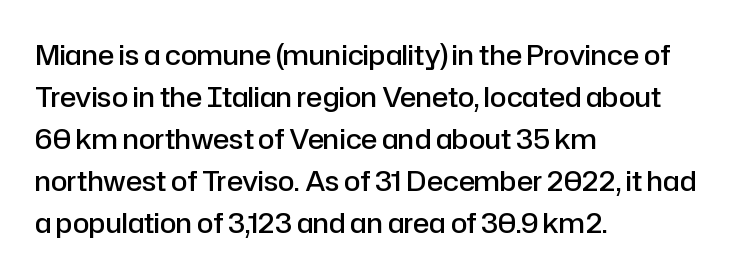
The image shows 27 px text type, upright; set left-aligned, normal line spacing (1.56x), normal letter spacing, not underlined.
